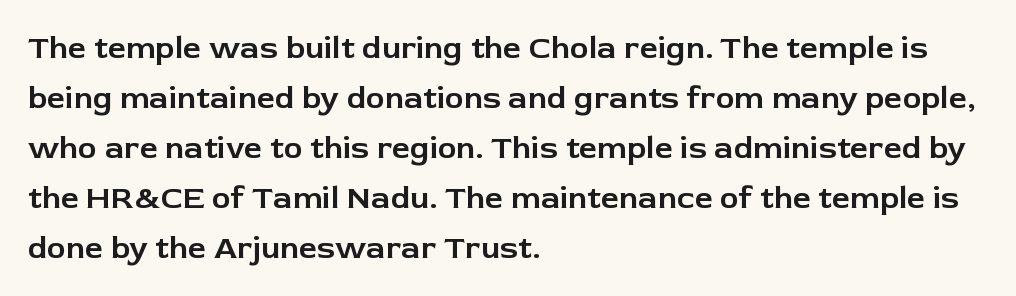
Q: Is the text italic (slanted)? A: No, it is upright.
Q: Is the typeface a serif or a sans-serif typeface? A: Sans-serif.
Q: Is the text underlined? A: No.
Q: How is the paragraph aligned? A: Left-aligned.
Q: Is the spacing between letters normal or unusually wide? A: Normal.
Q: Is the spacing between lines tight, normal or loose? A: Normal.
Q: Width (condensed, normal, or wide)? A: Normal.
Q: Stroke contrast? A: Low.
Q: x-height? A: Medium.
Q: Monospaced? A: No.
